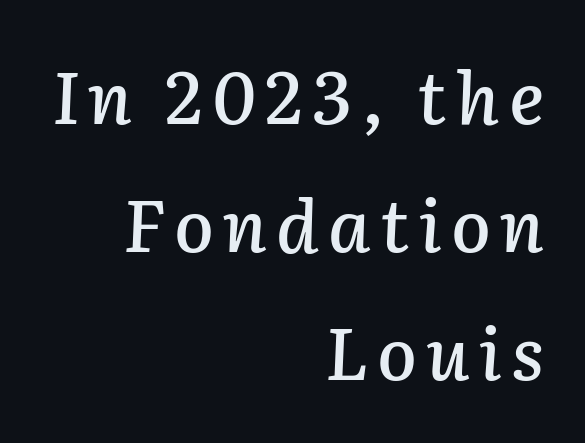
The image shows 72 px text type, italic (leaning right); set right-aligned, line spacing 1.78x, not underlined; low stroke contrast and a medium x-height.
